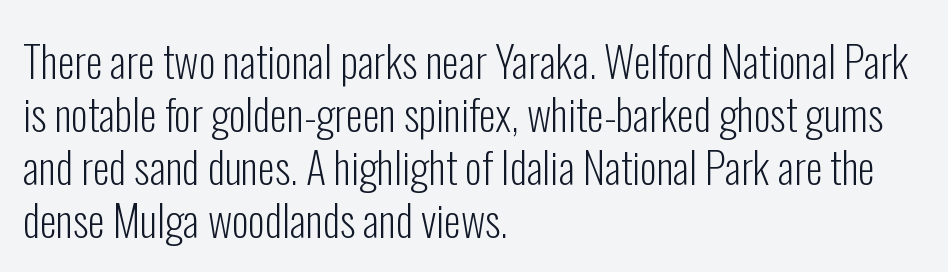
Q: Is the text bold? A: No.
Q: Is the text italic (slanted)? A: No, it is upright.
Q: Is the typeface a serif or a sans-serif typeface? A: Sans-serif.
Q: Is the text underlined? A: No.
Q: How is the paragraph aligned? A: Left-aligned.
Q: Is the spacing between letters normal or unusually wide? A: Normal.
Q: Width (condensed, normal, or wide)? A: Condensed.
Q: Stroke contrast? A: Low.
Q: x-height? A: Medium.
Q: Monospaced? A: No.
